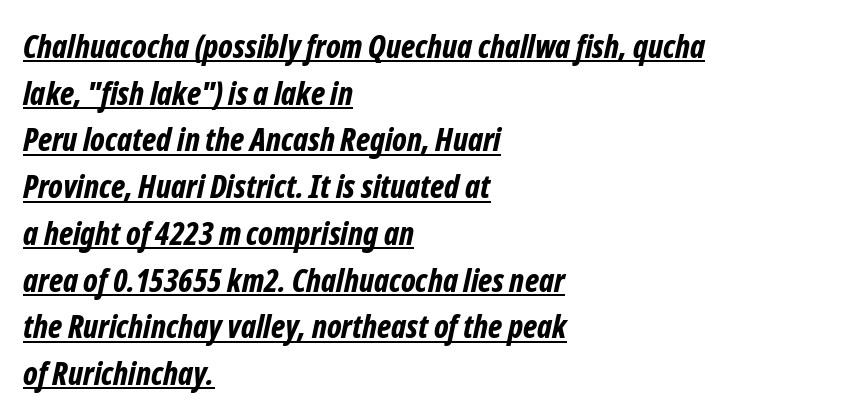
{"italic": "yes", "lean": "right", "slant_degrees": 12, "bold": "yes", "weight": "bold", "width": "condensed", "stroke_contrast": "low", "x_height": "medium", "monospaced": "no", "underline": "yes", "align": "left", "line_spacing": "normal", "line_spacing_ratio": 1.46, "letter_spacing": "normal", "letter_spacing_em": 0.0, "glyph_px": 32}
